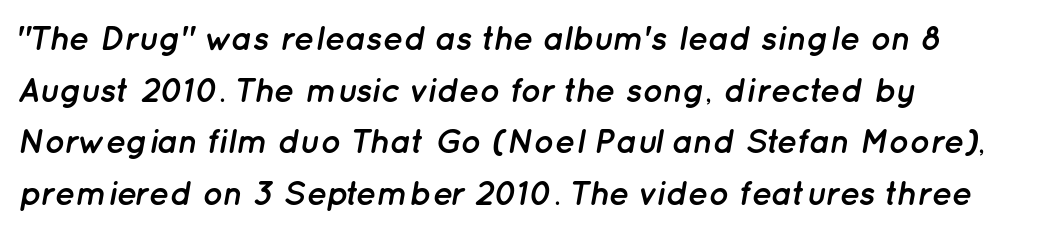
{"italic": "yes", "lean": "right", "slant_degrees": 12, "bold": "yes", "weight": "semibold", "width": "normal", "stroke_contrast": "low", "x_height": "medium", "monospaced": "no", "underline": "no", "align": "left", "line_spacing": "normal", "line_spacing_ratio": 1.52, "letter_spacing": "normal", "letter_spacing_em": 0.0, "glyph_px": 34}
